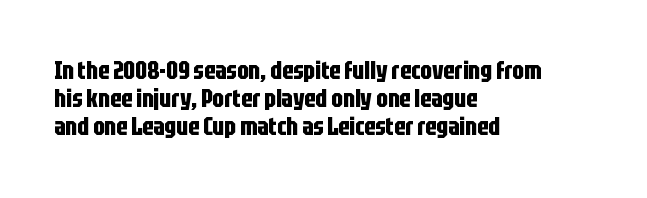
Q: Is the text bold? A: Yes.
Q: Is the text italic (slanted)? A: No, it is upright.
Q: Is the text underlined? A: No.
Q: How is the paragraph aligned? A: Left-aligned.
Q: Is the spacing between letters normal or unusually wide? A: Normal.
Q: Is the spacing between lines tight, normal or loose? A: Tight.
